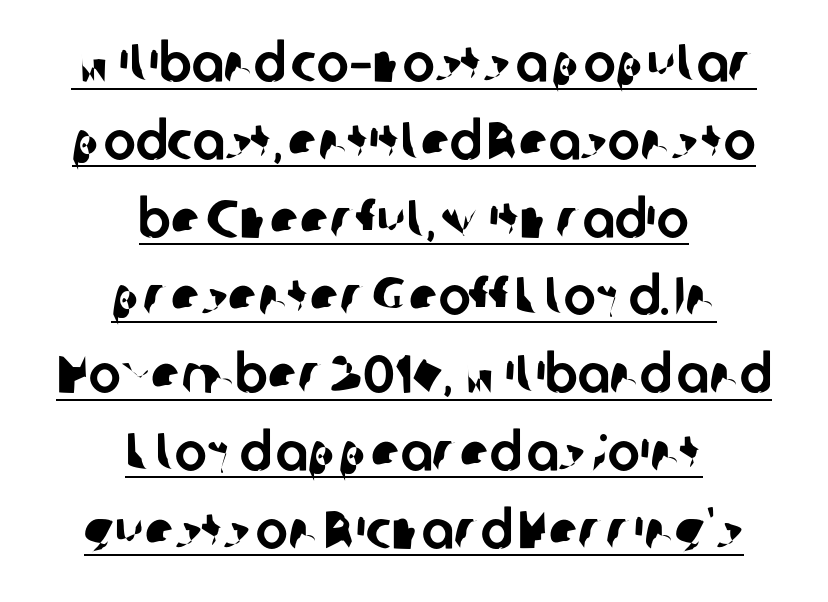
{"serif": "no", "width": "normal", "stroke_contrast": "low", "x_height": "medium", "monospaced": "no", "underline": "yes", "align": "center", "line_spacing": "normal", "line_spacing_ratio": 1.44, "letter_spacing": "normal", "letter_spacing_em": 0.0, "glyph_px": 54}
